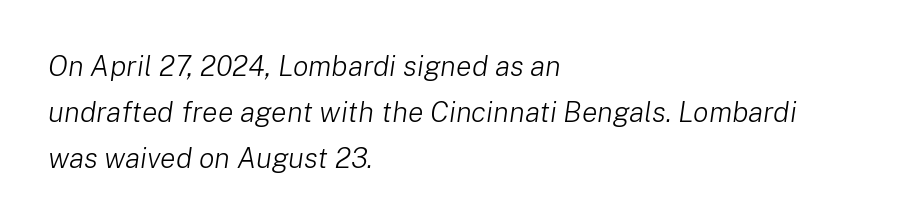
The compositor pushed each line to the left boundary. These glyphs show unthickened strokes, regular width or finer. The vertical gap from one line to the next is medium. This rendering leaves character spacing at its baseline value.
